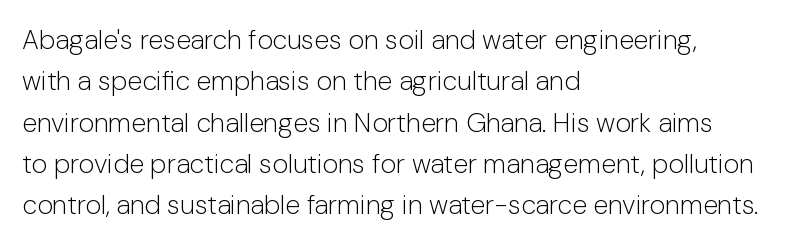
{"italic": "no", "bold": "no", "underline": "no", "align": "left", "line_spacing": "normal", "line_spacing_ratio": 1.53, "letter_spacing": "normal", "letter_spacing_em": 0.0, "glyph_px": 27}
